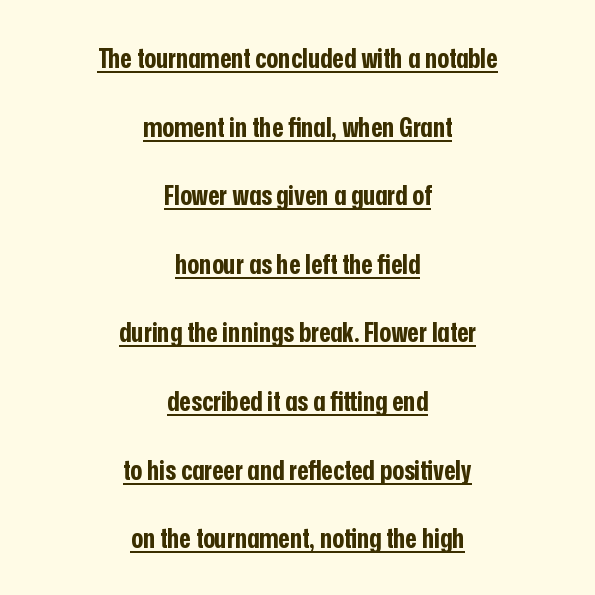
Are there feet on the stems? There aren't — it's a sans. Layout note: lines centered. A typesetter would call this zero additional tracking. In terms of weight, the rendering is a true, heavy bold. A continuous stroke trails under the words, as in a hyperlink.
